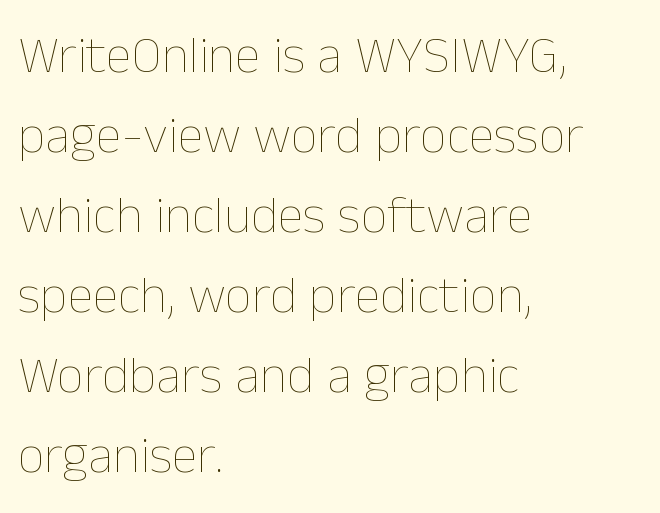
{"italic": "no", "bold": "no", "weight": "thin", "width": "normal", "stroke_contrast": "low", "x_height": "medium", "monospaced": "no", "underline": "no", "align": "left", "line_spacing": "normal", "line_spacing_ratio": 1.51, "letter_spacing": "normal", "letter_spacing_em": 0.0, "glyph_px": 53}
